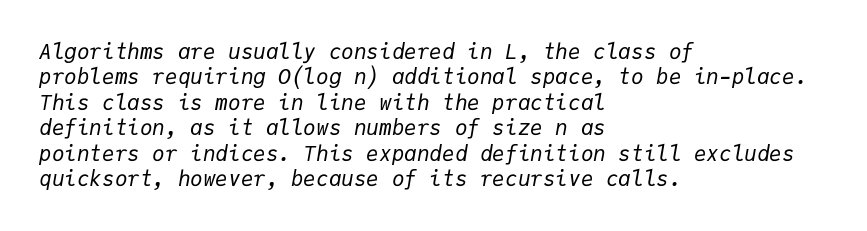
The image shows 21 px text type, italic (leaning right); set left-aligned, line spacing 1.21x, normal letter spacing, not underlined.
